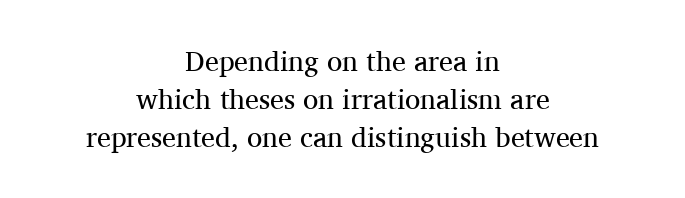
These lines are rendered in a variable-pitch font. The foot of each line stays bare and open. Serif or sans? Serif — the stroke terminals have little feet. Where is the straight margin? There isn't one; the lines are centered.
